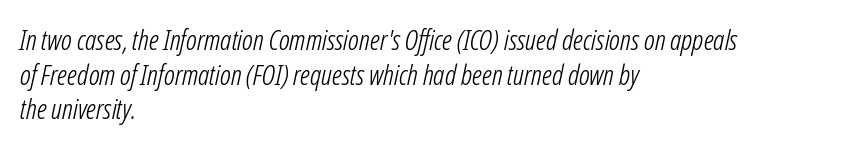
Q: Is the text bold? A: No.
Q: Is the text italic (slanted)? A: Yes, it leans right by about 12 degrees.
Q: Is the text underlined? A: No.
Q: How is the paragraph aligned? A: Left-aligned.
Q: Is the spacing between letters normal or unusually wide? A: Normal.
Q: Width (condensed, normal, or wide)? A: Condensed.
Q: Stroke contrast? A: Low.
Q: x-height? A: Medium.
Q: Monospaced? A: No.
